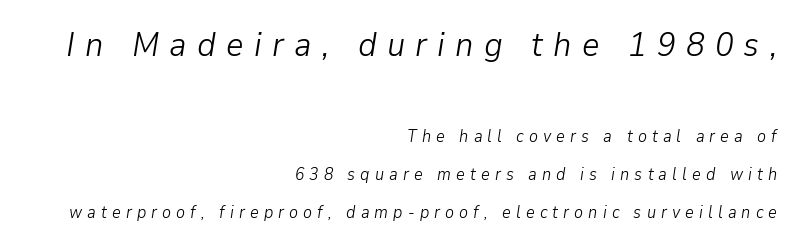
{"italic": "yes", "lean": "right", "slant_degrees": 9, "bold": "no", "weight": "light", "width": "normal", "stroke_contrast": "low", "x_height": "medium", "monospaced": "no", "underline": "no", "align": "right", "line_spacing": "loose", "line_spacing_ratio": 2.23, "letter_spacing": "wide", "letter_spacing_em": 0.3, "larger_block": "first", "size_ratio": 2.0, "glyph_px": 34}
